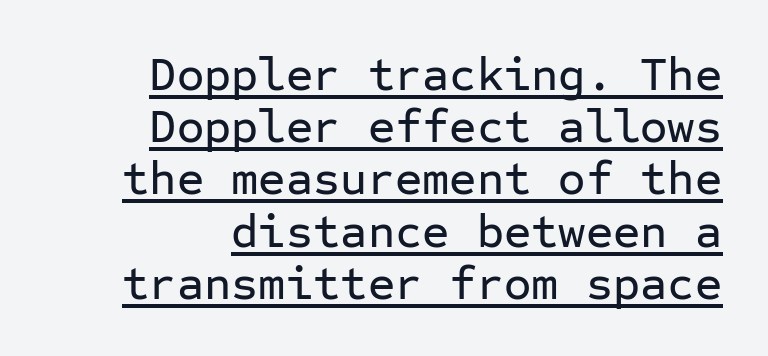
{"serif": "no", "italic": "no", "width": "normal", "stroke_contrast": "low", "x_height": "medium", "monospaced": "yes", "underline": "yes", "align": "right", "line_spacing": "tight", "line_spacing_ratio": 1.11, "letter_spacing": "normal", "letter_spacing_em": 0.0, "glyph_px": 47}
